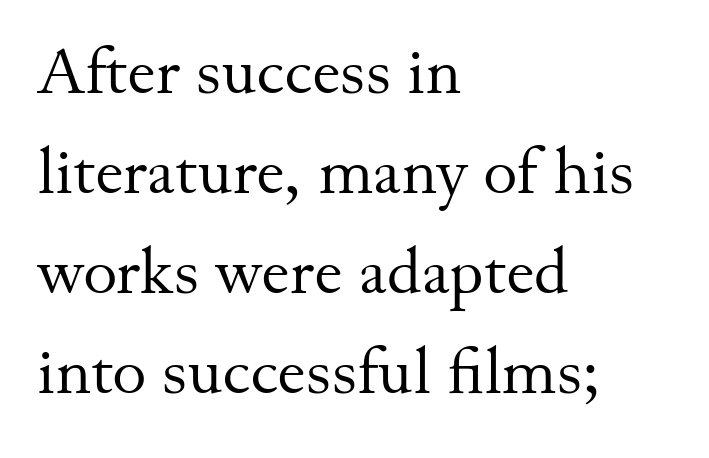
The image shows 65 px regular-weight serif type, upright; set left-aligned, normal line spacing (1.54x), normal letter spacing, not underlined; medium stroke contrast and a small x-height.
